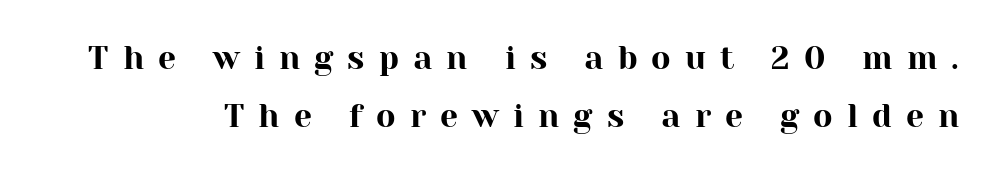
{"serif": "yes", "italic": "no", "width": "normal", "stroke_contrast": "high", "x_height": "medium", "monospaced": "no", "underline": "no", "line_spacing_ratio": 1.81, "letter_spacing": "wide", "letter_spacing_em": 0.44, "glyph_px": 32}
